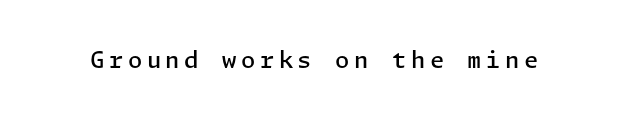
The image shows 23 px text type, upright; set unusually wide letter spacing (+0.2 em), not underlined.
